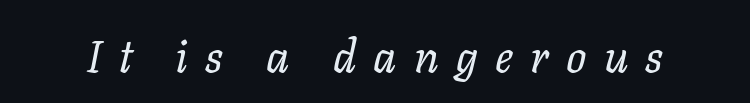
{"italic": "yes", "lean": "right", "slant_degrees": 11, "bold": "no", "weight": "regular", "width": "normal", "stroke_contrast": "low", "x_height": "medium", "monospaced": "no", "underline": "no", "letter_spacing": "wide", "letter_spacing_em": 0.38, "glyph_px": 45}
